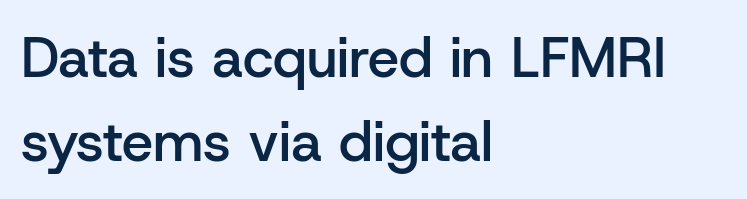
A classic flush-left, rag-right setting is used for this passage. The type family on display is of the sans-serif kind. Normally led — the rows are evenly, conventionally spaced. Each letter keeps its own natural width here, so spacing adapts to shape.
